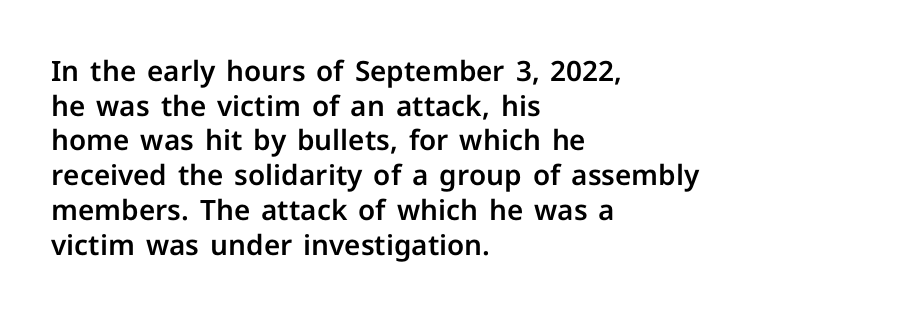
Q: Is the text italic (slanted)? A: No, it is upright.
Q: Is the typeface a serif or a sans-serif typeface? A: Sans-serif.
Q: Is the text underlined? A: No.
Q: How is the paragraph aligned? A: Left-aligned.
Q: Is the spacing between letters normal or unusually wide? A: Normal.
Q: Width (condensed, normal, or wide)? A: Normal.
Q: Stroke contrast? A: Low.
Q: x-height? A: Medium.
Q: Monospaced? A: No.
